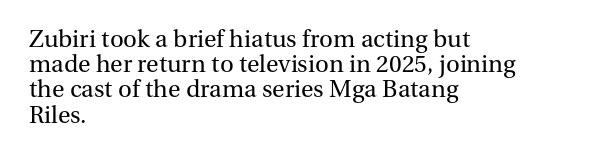
The image shows 24 px text type, upright; set left-aligned, tight line spacing (1.05x), normal letter spacing, not underlined.
